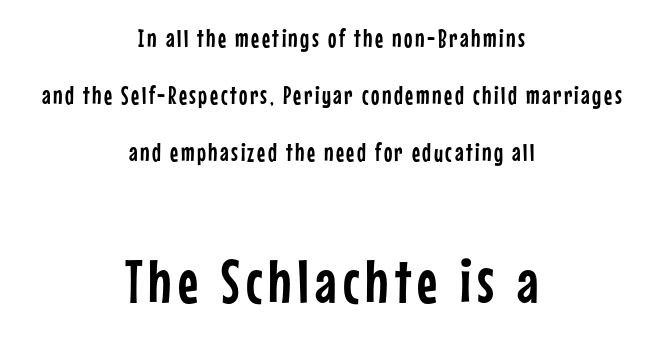
The image shows 62 px condensed sans-serif type, upright; set centered, loose line spacing (2.28x), not underlined; the second (bottom) block is 2.48x larger; low stroke contrast and a medium x-height.
